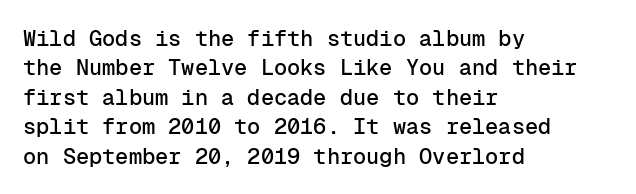
Reading down the block, your eye returns to a fixed left position each line. The type sits square on the baseline with zero lean. The space directly below the letters is spotless. Notice how descenders clear the ascenders below comfortably — that's standard leading. Each word holds together tightly as a unit, with standard inter-letter gaps.
